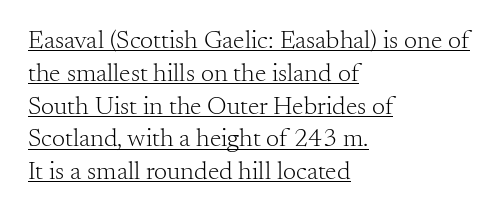
Q: Is the text bold? A: No.
Q: Is the text italic (slanted)? A: No, it is upright.
Q: Is the text underlined? A: Yes.
Q: How is the paragraph aligned? A: Left-aligned.
Q: Is the spacing between letters normal or unusually wide? A: Normal.
Q: Is the spacing between lines tight, normal or loose? A: Normal.
